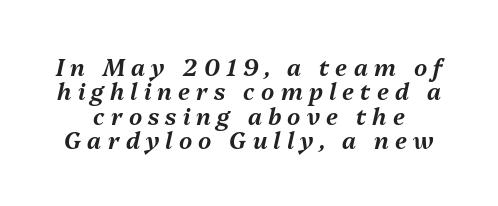
The letters are slanted; this is an italic face. Short note: letters widely spaced. The foot of each line stays bare and open. The space between consecutive lines is stingy.
